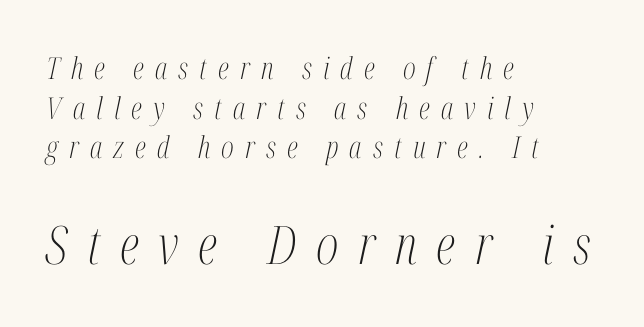
Italic: yes, the glyphs are oblique. Note: serifs present on the glyphs. Compared with a centered layout, this one pins lines to the left instead. Which chunk is bigger? The second one — the bottom block dwarfs the top. Only glyphs here, with clear space below each row.
